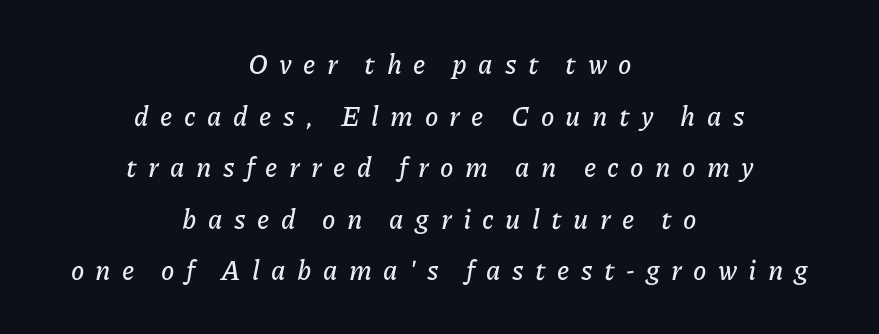
{"italic": "yes", "lean": "right", "slant_degrees": 11, "underline": "no", "align": "center", "line_spacing": "loose", "line_spacing_ratio": 1.91, "letter_spacing": "wide", "letter_spacing_em": 0.42, "glyph_px": 27}
